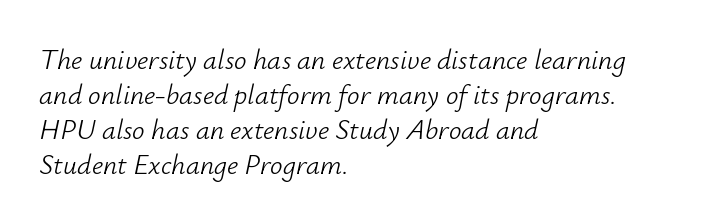
The image shows 28 px light type, italic (leaning right); set left-aligned, normal line spacing (1.25x), normal letter spacing, not underlined; low stroke contrast and a small x-height.
